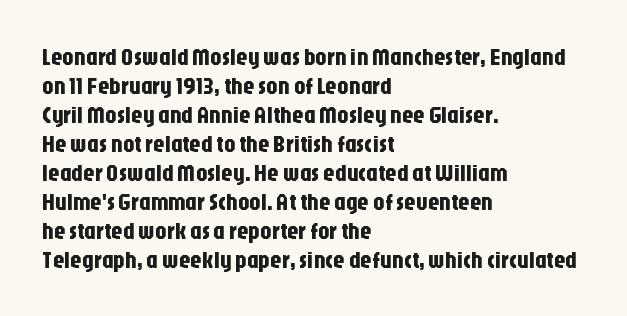
The image shows 23 px text type, upright; set left-aligned, normal line spacing (1.26x), normal letter spacing, not underlined.
